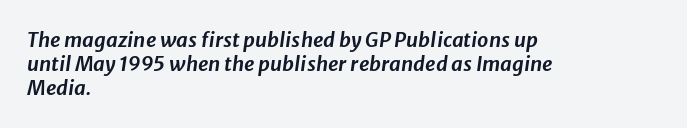
The image shows 20 px text type, italic (leaning right); set left-aligned, line spacing 1.2x, normal letter spacing, not underlined.
